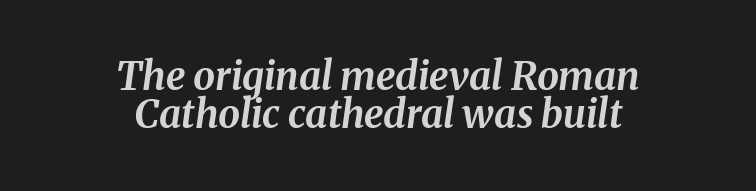
The image shows 39 px bold type, italic (leaning right); set centered, tight line spacing (0.98x), normal letter spacing, not underlined; medium stroke contrast and a medium x-height.
